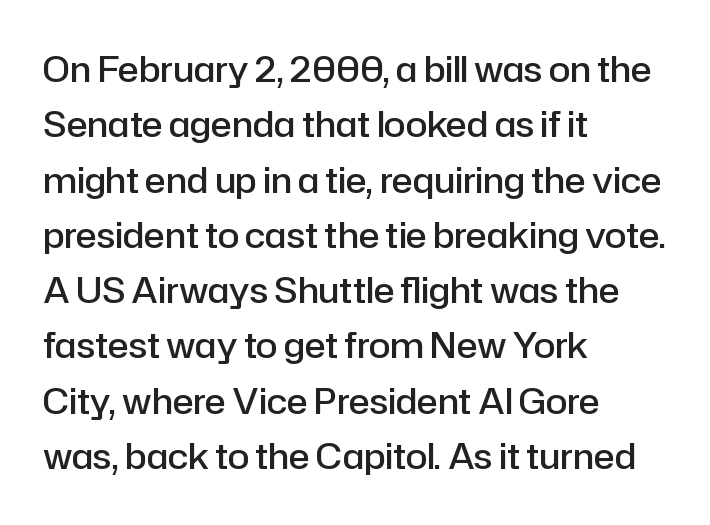
{"serif": "no", "italic": "no", "bold": "semi", "weight": "semibold", "width": "normal", "stroke_contrast": "low", "x_height": "medium", "monospaced": "no", "underline": "no", "align": "left", "line_spacing": "normal", "line_spacing_ratio": 1.58, "letter_spacing": "normal", "letter_spacing_em": 0.0, "glyph_px": 35}
